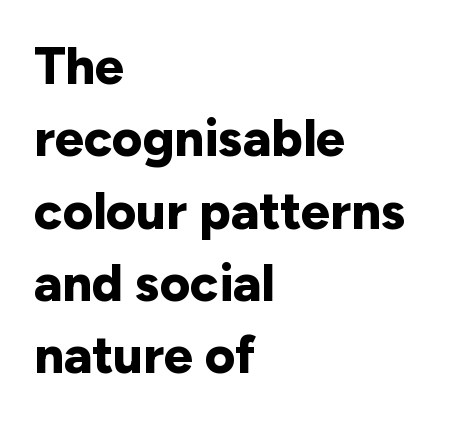
The image shows 52 px bold sans-serif type, upright; set left-aligned, normal line spacing (1.39x), normal letter spacing, not underlined; low stroke contrast and a medium x-height.
